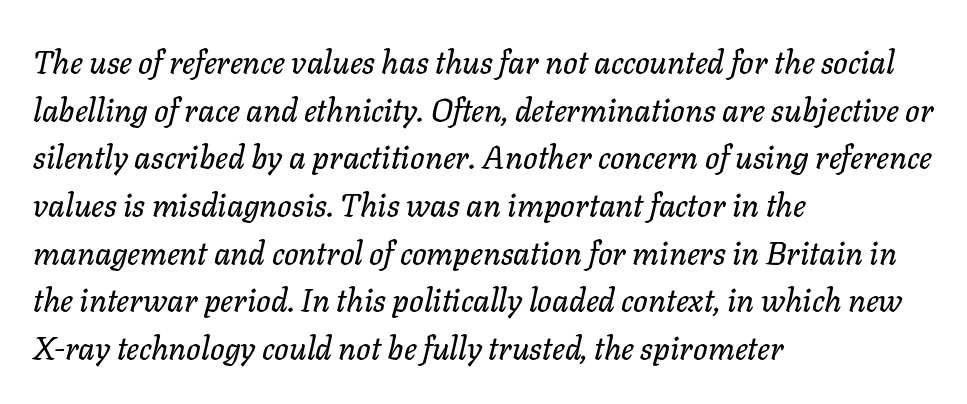
{"italic": "yes", "lean": "right", "slant_degrees": 11, "width": "normal", "stroke_contrast": "low", "x_height": "medium", "monospaced": "no", "underline": "no", "align": "left", "line_spacing": "normal", "line_spacing_ratio": 1.49, "letter_spacing": "normal", "letter_spacing_em": 0.0, "glyph_px": 32}
